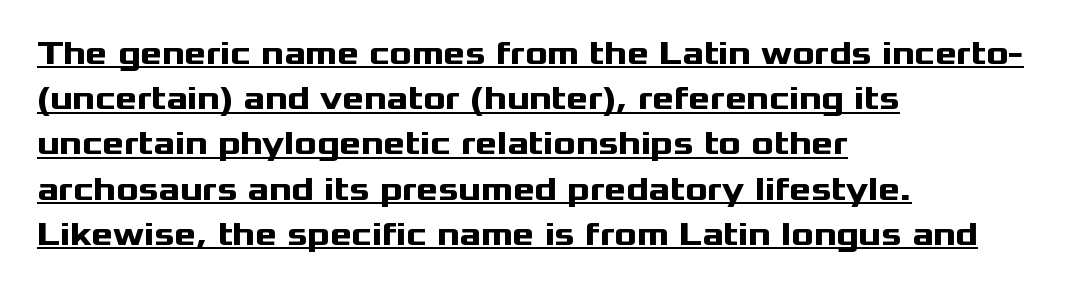
The image shows 33 px heavy, wide sans-serif type, upright; set left-aligned, normal line spacing (1.37x), normal letter spacing, underlined; medium stroke contrast and a medium x-height.
